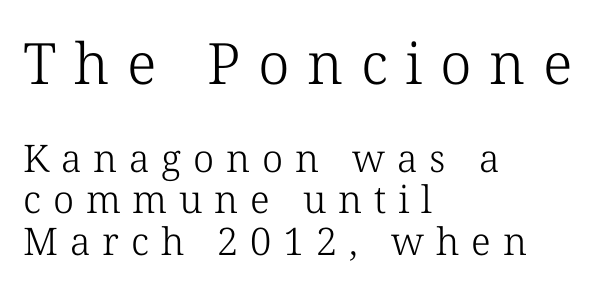
The image shows 57 px light serif type, upright; set left-aligned, tight line spacing (1.09x), unusually wide letter spacing (+0.31 em), not underlined; the first (top) block is 1.5x larger; low stroke contrast and a medium x-height.
